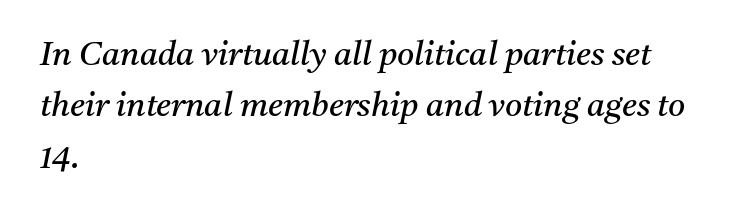
Q: Is the text bold? A: No.
Q: Is the text italic (slanted)? A: Yes, it leans right by about 11 degrees.
Q: Is the typeface a serif or a sans-serif typeface? A: Serif.
Q: Is the text underlined? A: No.
Q: How is the paragraph aligned? A: Left-aligned.
Q: Is the spacing between letters normal or unusually wide? A: Normal.
Q: Is the spacing between lines tight, normal or loose? A: Normal.
Q: Width (condensed, normal, or wide)? A: Normal.
Q: Stroke contrast? A: Medium.
Q: x-height? A: Medium.
Q: Monospaced? A: No.
